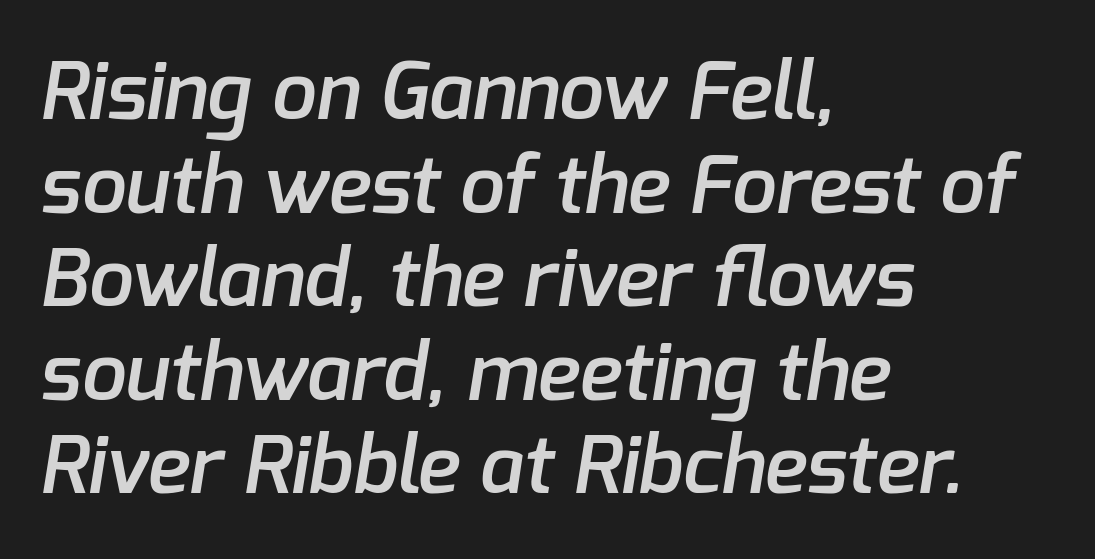
{"serif": "no", "bold": "semi", "weight": "semibold", "width": "normal", "stroke_contrast": "low", "x_height": "medium", "monospaced": "no", "underline": "no", "align": "left", "line_spacing_ratio": 1.17, "letter_spacing": "normal", "letter_spacing_em": 0.0, "glyph_px": 80}
